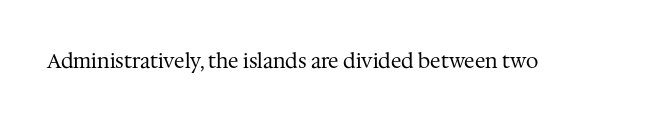
Posture: upright roman. Short note: letters normally spaced. The weight would be labelled regular, book, light, or lighter still. Lines of text with bare space underneath.
